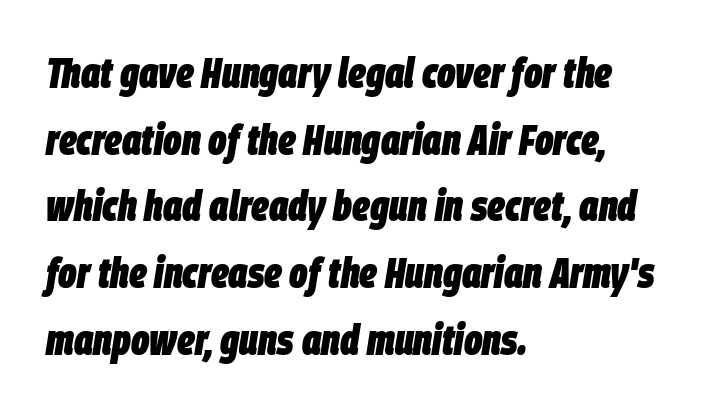
{"italic": "yes", "lean": "right", "slant_degrees": 9, "bold": "yes", "weight": "heavy", "width": "condensed", "stroke_contrast": "low", "x_height": "large", "monospaced": "no", "underline": "no", "align": "left", "line_spacing": "normal", "line_spacing_ratio": 1.55, "letter_spacing": "normal", "letter_spacing_em": 0.0, "glyph_px": 43}
